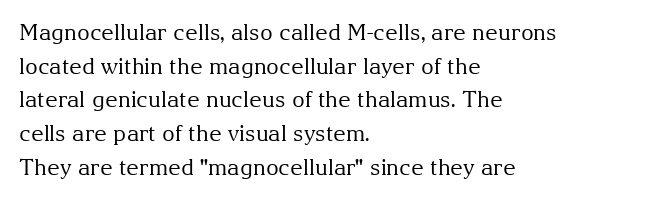
Q: Is the text bold? A: No.
Q: Is the text italic (slanted)? A: No, it is upright.
Q: Is the text underlined? A: No.
Q: How is the paragraph aligned? A: Left-aligned.
Q: Is the spacing between letters normal or unusually wide? A: Normal.
Q: Is the spacing between lines tight, normal or loose? A: Normal.
